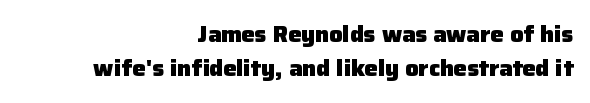
The image shows 22 px bold type, upright; set right-aligned, normal line spacing (1.53x), normal letter spacing, not underlined.
